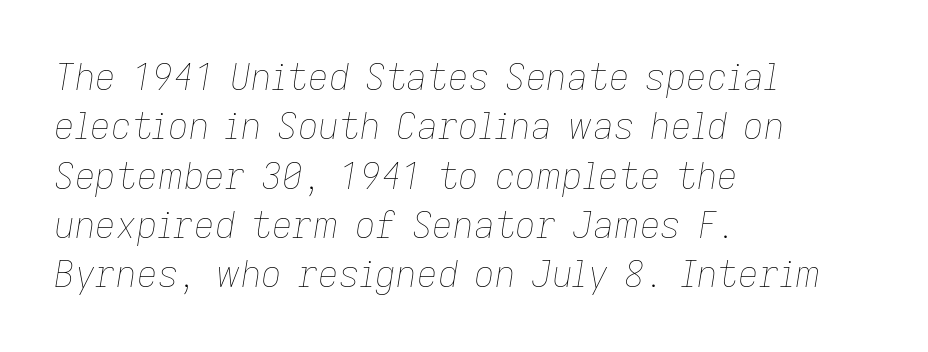
Stroke thickness stays within the range of a standard reading face or lighter. In CSS terms this would be text-align: left. This sample keeps an unexceptional amount of space between lines. This sample uses an oblique cut, with every glyph tilted off the vertical. A clean baseline with only descenders dipping below it. The tracking reads as untouched default to a designer's eye.
